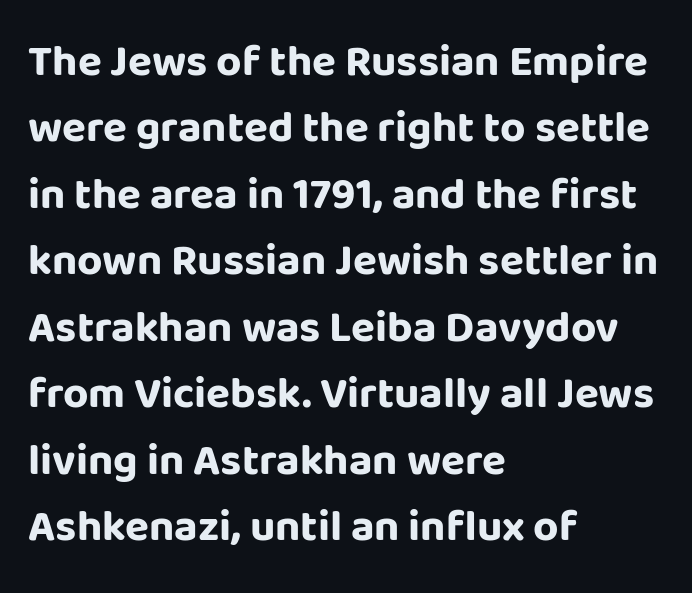
The ragged edge is on the right, which tells us the setting is flush left. This sample has the flowing, uneven cadence of proportional lettering. I'd describe the lettering as bold — thick and assertive. Tracking value appears to be zero — textbook default spacing. If you drew a line through each stem, it would be perfectly vertical.
